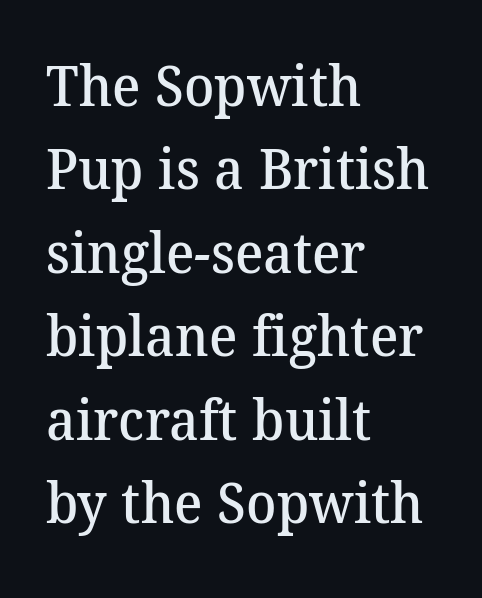
Q: Is the text bold? A: Semi-bold.
Q: Is the typeface a serif or a sans-serif typeface? A: Serif.
Q: Is the text underlined? A: No.
Q: How is the paragraph aligned? A: Left-aligned.
Q: Is the spacing between letters normal or unusually wide? A: Normal.
Q: Is the spacing between lines tight, normal or loose? A: Normal.
Q: Width (condensed, normal, or wide)? A: Normal.
Q: Stroke contrast? A: Medium.
Q: x-height? A: Medium.
Q: Monospaced? A: No.
